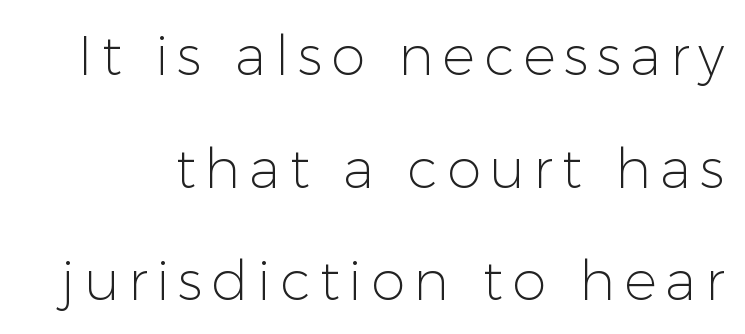
The image shows 55 px light sans-serif type, upright; set loose line spacing (2.05x), not underlined; low stroke contrast and a medium x-height.
